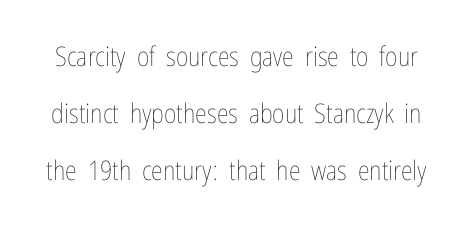
{"italic": "no", "bold": "no", "underline": "no", "line_spacing": "loose", "line_spacing_ratio": 2.12, "letter_spacing": "normal", "letter_spacing_em": 0.0, "glyph_px": 27}
